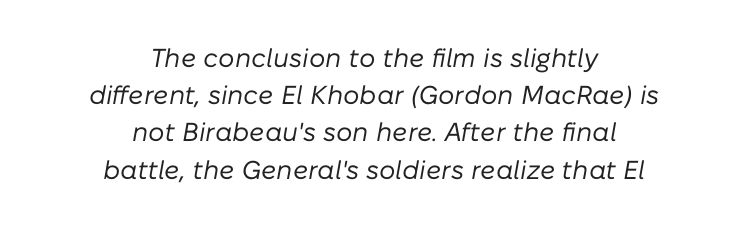
{"italic": "yes", "lean": "right", "slant_degrees": 10, "bold": "no", "underline": "no", "align": "center", "line_spacing": "normal", "line_spacing_ratio": 1.43, "letter_spacing": "normal", "letter_spacing_em": 0.0, "glyph_px": 26}
